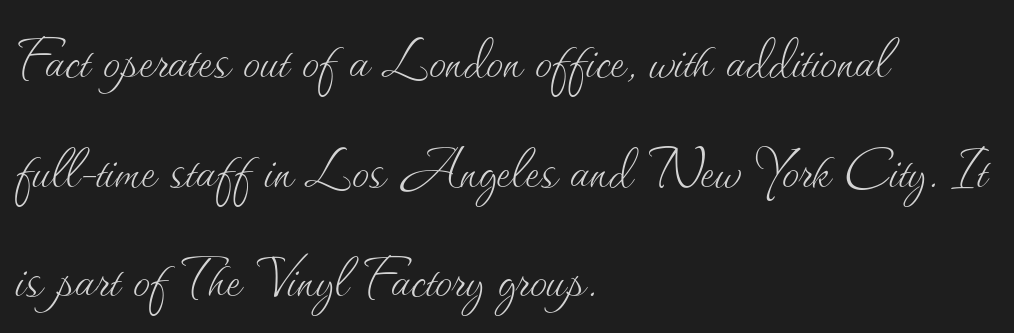
The image shows 69 px thin type; set left-aligned, normal line spacing (1.59x), normal letter spacing, not underlined; medium stroke contrast and a small x-height.
